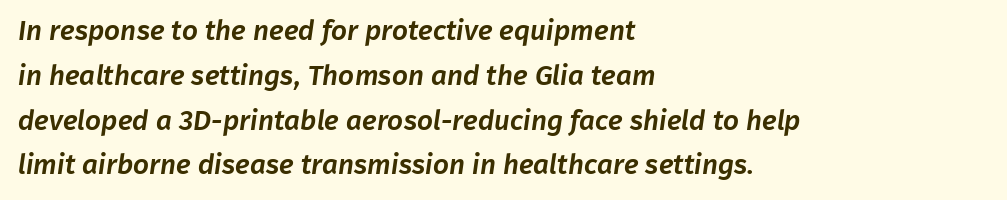
The space between consecutive lines is moderate. Any mark beneath the type? The region is blank. Think of a printed novel: that variable character pitch is what you see here. The rendering keeps characters at their native spacing. The letters carry no serifs — their stems end cleanly without finishing strokes. The paragraph shown leans on its left margin.
